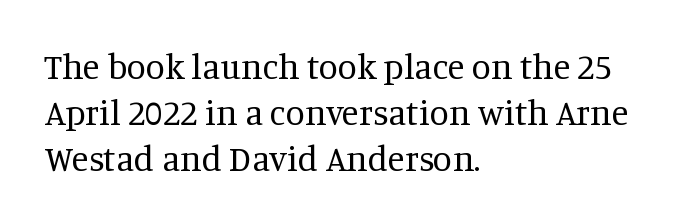
The image shows 35 px regular-weight serif type, upright; set left-aligned, normal line spacing (1.31x), normal letter spacing, not underlined; medium stroke contrast and a large x-height.
